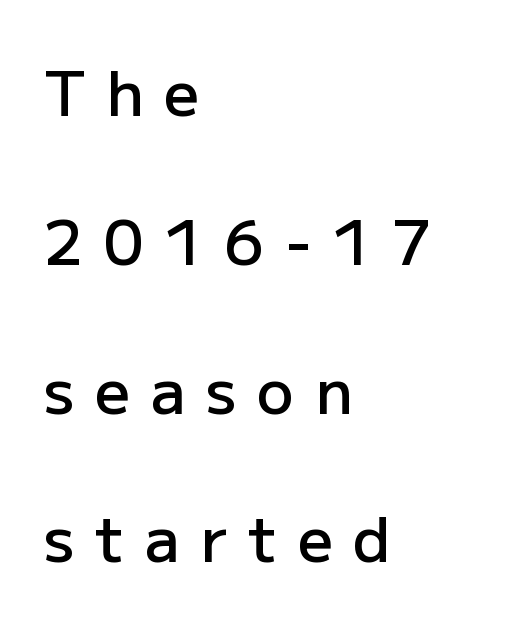
The image shows 62 px semibold sans-serif type, upright; set left-aligned, loose line spacing (2.4x), unusually wide letter spacing (+0.33 em), not underlined; low stroke contrast and a medium x-height.
